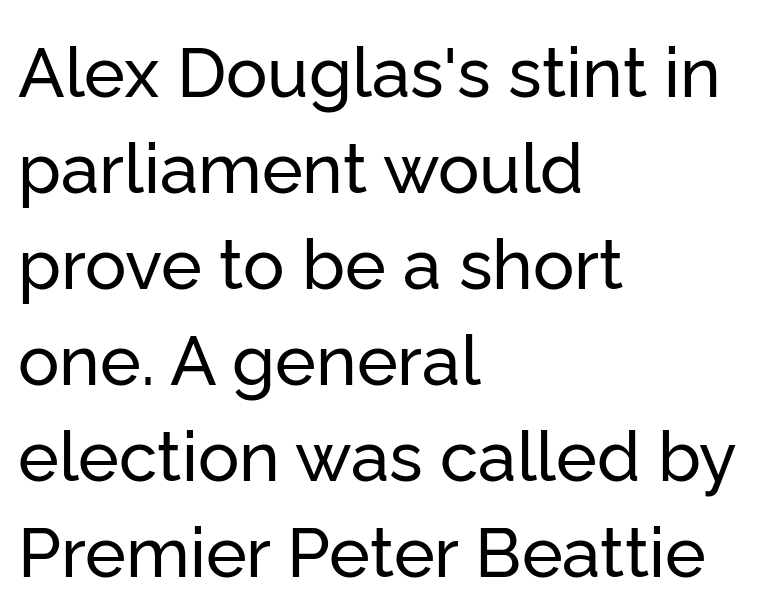
The image shows 69 px sans-serif type, upright; set left-aligned, normal line spacing (1.39x), normal letter spacing, not underlined; low stroke contrast and a medium x-height.
